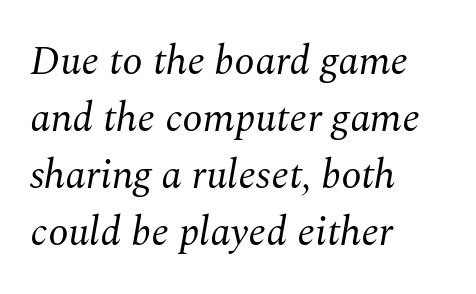
The image shows 41 px regular-weight serif type, italic (leaning right); set left-aligned, normal line spacing (1.39x), normal letter spacing, not underlined; medium stroke contrast and a medium x-height.
